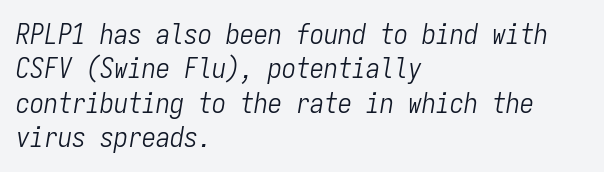
{"italic": "yes", "lean": "right", "slant_degrees": 9, "bold": "no", "weight": "light", "width": "condensed", "stroke_contrast": "low", "x_height": "medium", "monospaced": "yes", "underline": "no", "align": "left", "line_spacing_ratio": 1.23, "letter_spacing": "normal", "letter_spacing_em": 0.0, "glyph_px": 28}
